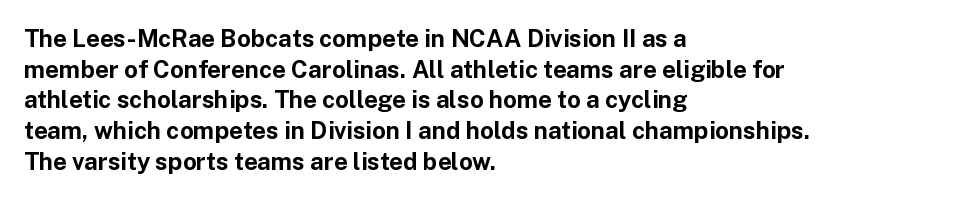
Q: Is the text bold? A: Yes.
Q: Is the text italic (slanted)? A: No, it is upright.
Q: Is the text underlined? A: No.
Q: How is the paragraph aligned? A: Left-aligned.
Q: Is the spacing between letters normal or unusually wide? A: Normal.
Q: Is the spacing between lines tight, normal or loose? A: Normal.
